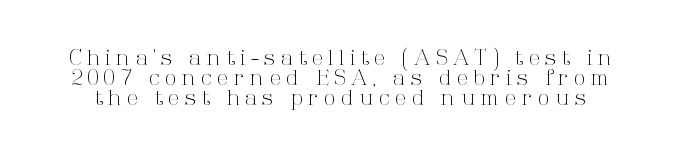
The passage shown is not bold in any degree. Compared with typical body copy, the letter spacing here is much looser. Descenders are the only things crossing below the line. Rows of type sit shoulder to shoulder in the vertical direction. In terms of posture, this sample is upright.
